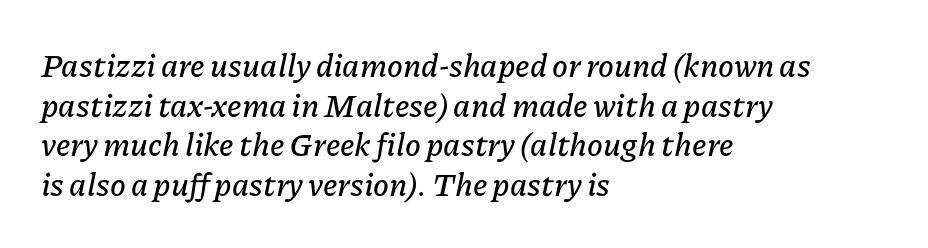
Q: Is the text italic (slanted)? A: Yes, it leans right by about 11 degrees.
Q: Is the text underlined? A: No.
Q: How is the paragraph aligned? A: Left-aligned.
Q: Is the spacing between letters normal or unusually wide? A: Normal.
Q: Width (condensed, normal, or wide)? A: Normal.
Q: Stroke contrast? A: Low.
Q: x-height? A: Medium.
Q: Monospaced? A: No.
